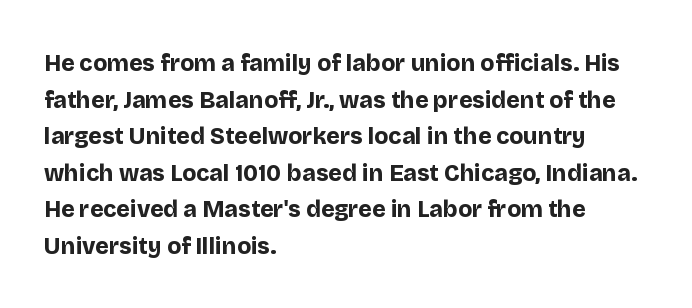
Q: Is the text bold? A: Yes.
Q: Is the text italic (slanted)? A: No, it is upright.
Q: Is the text underlined? A: No.
Q: How is the paragraph aligned? A: Left-aligned.
Q: Is the spacing between letters normal or unusually wide? A: Normal.
Q: Is the spacing between lines tight, normal or loose? A: Normal.
